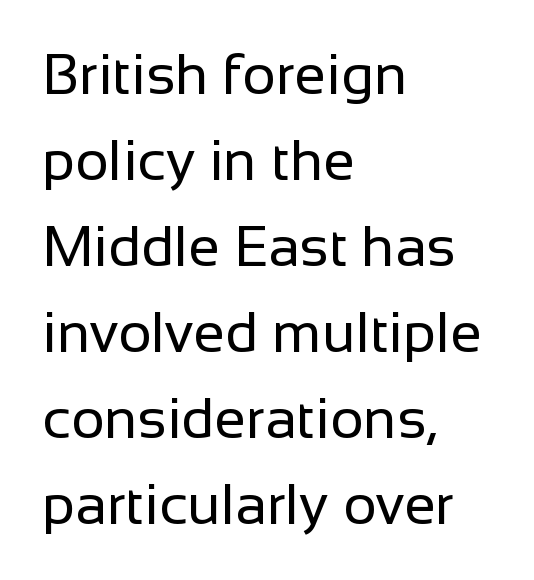
The image shows 57 px regular-weight sans-serif type, upright; set left-aligned, normal line spacing (1.51x), normal letter spacing, not underlined; low stroke contrast and a medium x-height.
